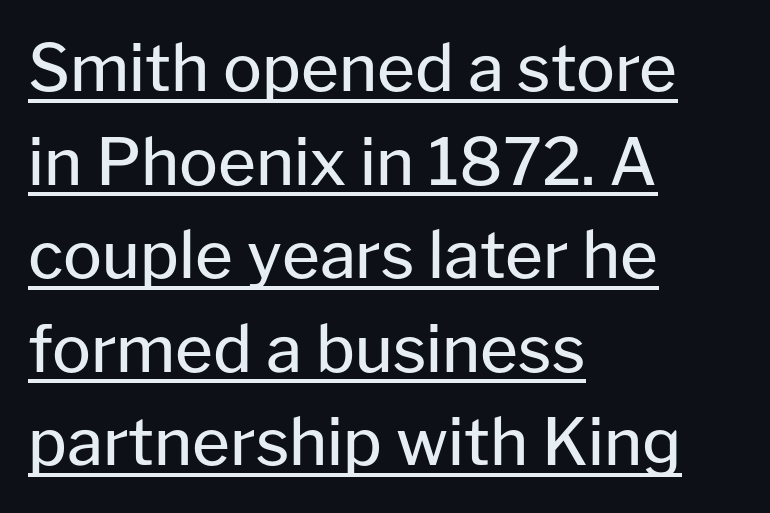
The image shows 65 px regular-weight sans-serif type, upright; set left-aligned, normal line spacing (1.44x), normal letter spacing, underlined; low stroke contrast and a medium x-height.
